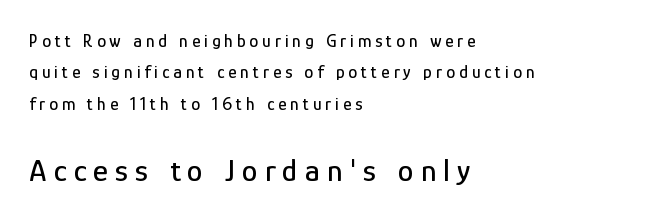
The image shows 32 px condensed sans-serif type, upright; set left-aligned, line spacing 1.74x, unusually wide letter spacing (+0.22 em), not underlined; the second (bottom) block is 1.78x larger; low stroke contrast and a medium x-height.
